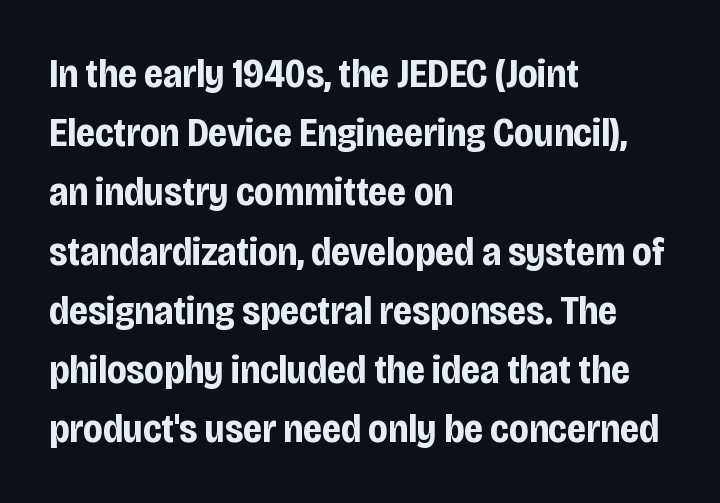
Caption: multi-line text, flush left, ragged right. A normal amount of white space separates one row of letters from the next. The passage shown is typed in a proportional face where columns would drift. Strokes here are thick enough to call this a true bold.
